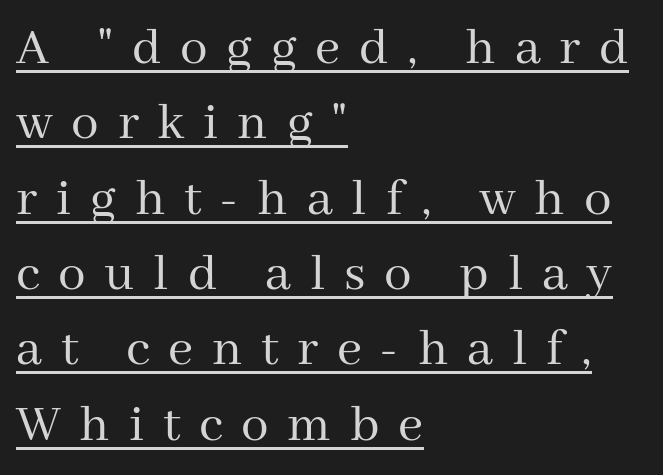
How would I describe the line gaps? Plain and ordinary. Do the characters align in a grid? No, the font is proportional. Note: serifs present on the glyphs. Heaviness? Minimal to ordinary, like unemphasized prose. Characters follow at a spacing far wider than the type designer built in. Which margin do the lines hug? The left one — the right edge is uneven.
